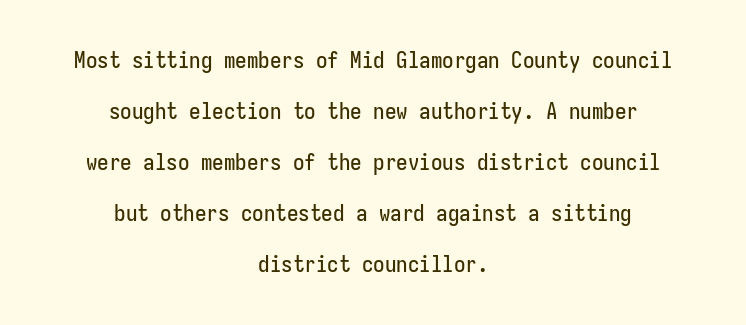
{"italic": "no", "underline": "no", "align": "center", "line_spacing": "loose", "line_spacing_ratio": 2.22, "letter_spacing": "normal", "letter_spacing_em": 0.0, "glyph_px": 23}
